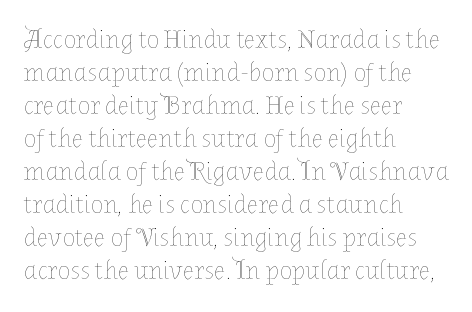
{"italic": "no", "bold": "no", "underline": "no", "align": "left", "line_spacing": "normal", "line_spacing_ratio": 1.27, "letter_spacing": "normal", "letter_spacing_em": 0.0, "glyph_px": 26}
